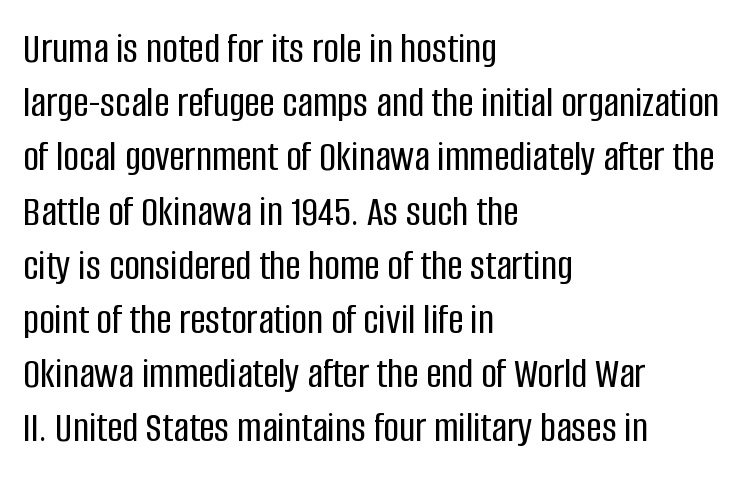
Q: Is the text italic (slanted)? A: No, it is upright.
Q: Is the typeface a serif or a sans-serif typeface? A: Sans-serif.
Q: Is the text underlined? A: No.
Q: How is the paragraph aligned? A: Left-aligned.
Q: Is the spacing between letters normal or unusually wide? A: Normal.
Q: Is the spacing between lines tight, normal or loose? A: Normal.
Q: Width (condensed, normal, or wide)? A: Condensed.
Q: Stroke contrast? A: Low.
Q: x-height? A: Large.
Q: Monospaced? A: No.
